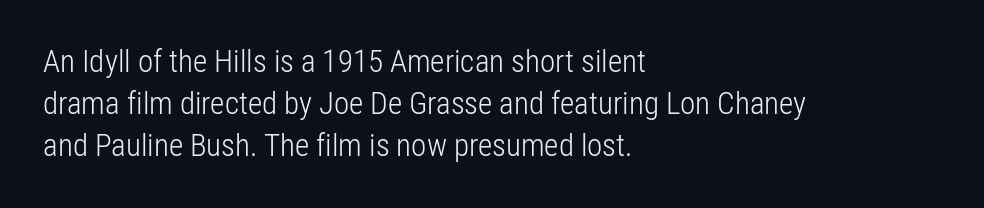
Q: Is the text bold? A: No.
Q: Is the text italic (slanted)? A: No, it is upright.
Q: Is the typeface a serif or a sans-serif typeface? A: Sans-serif.
Q: Is the text underlined? A: No.
Q: How is the paragraph aligned? A: Left-aligned.
Q: Is the spacing between letters normal or unusually wide? A: Normal.
Q: Is the spacing between lines tight, normal or loose? A: Normal.
Q: Width (condensed, normal, or wide)? A: Condensed.
Q: Stroke contrast? A: Low.
Q: x-height? A: Medium.
Q: Monospaced? A: No.
